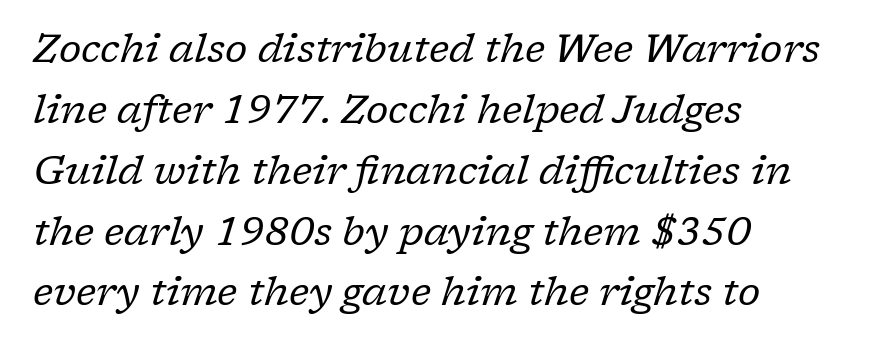
The letters advance in unequal steps, a hallmark of proportional type. Regular leading. Nothing unusual about the tracking: characters are spaced as the font intends. Only glyphs here, with clear space below each row. The typeface has the unassuming heft of standard copy or less.
